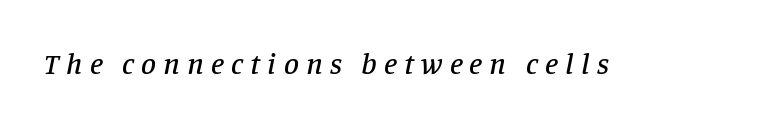
The font family rendered here belongs to the serif group. Substantial extra tracking has been applied to these lines. Characters are canted at an angle relative to the baseline's perpendicular. No word sits above an underline. This sample has the flowing, uneven cadence of proportional lettering.
